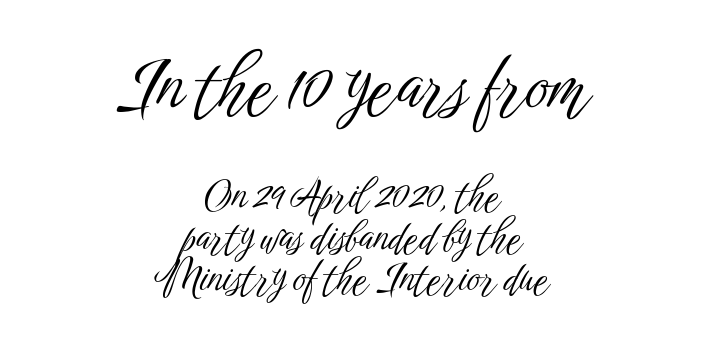
The strokes carry an ordinary text weight at most. The face used here appears at its bigger size in the upper chunk. The type is set solid horizontally, with unmodified tracking. Proportional: the letters do not fall into vertical columns. Leading: reduced. Casual observation: everything's sitting right in the middle.
